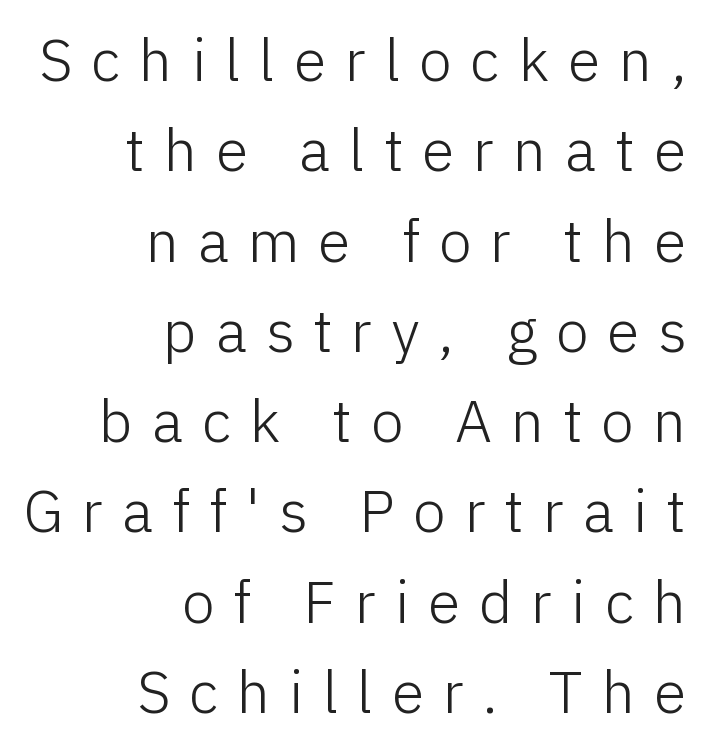
Q: Is the text bold? A: No.
Q: Is the text italic (slanted)? A: No, it is upright.
Q: Is the typeface a serif or a sans-serif typeface? A: Sans-serif.
Q: Is the text underlined? A: No.
Q: How is the paragraph aligned? A: Right-aligned.
Q: Is the spacing between letters normal or unusually wide? A: Unusually wide.
Q: Is the spacing between lines tight, normal or loose? A: Normal.
Q: Width (condensed, normal, or wide)? A: Normal.
Q: Stroke contrast? A: Low.
Q: x-height? A: Medium.
Q: Monospaced? A: No.
